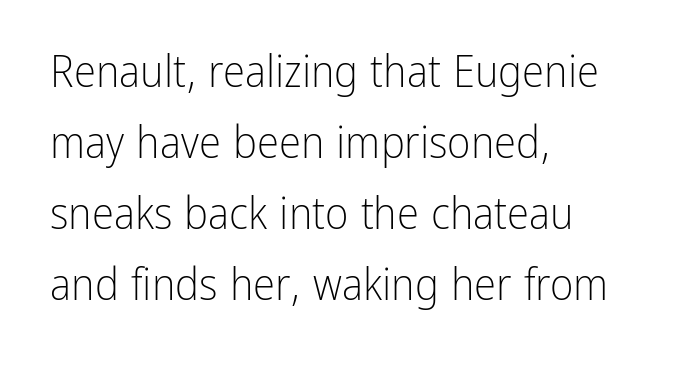
{"serif": "no", "italic": "no", "bold": "no", "weight": "light", "width": "condensed", "stroke_contrast": "low", "x_height": "medium", "monospaced": "no", "underline": "no", "align": "left", "line_spacing": "normal", "line_spacing_ratio": 1.58, "letter_spacing": "normal", "letter_spacing_em": 0.0, "glyph_px": 45}
